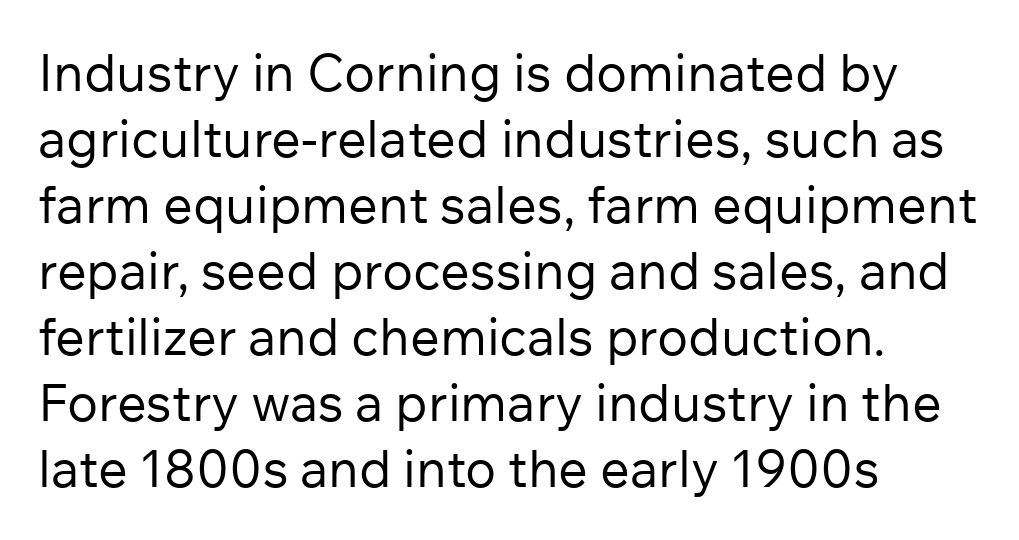
Regarding leading, the lines here are spaced in the standard way. The face used here is proportionally spaced, like ordinary book or web type. Does the lettering tilt? It doesn't — this is upright. Note: no serifs on the glyphs.
